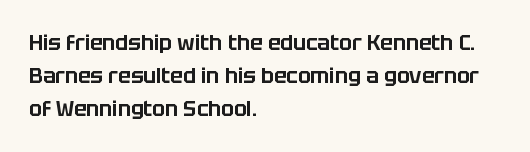
{"italic": "no", "underline": "no", "align": "left", "line_spacing": "normal", "line_spacing_ratio": 1.57, "letter_spacing": "normal", "letter_spacing_em": 0.0, "glyph_px": 21}
